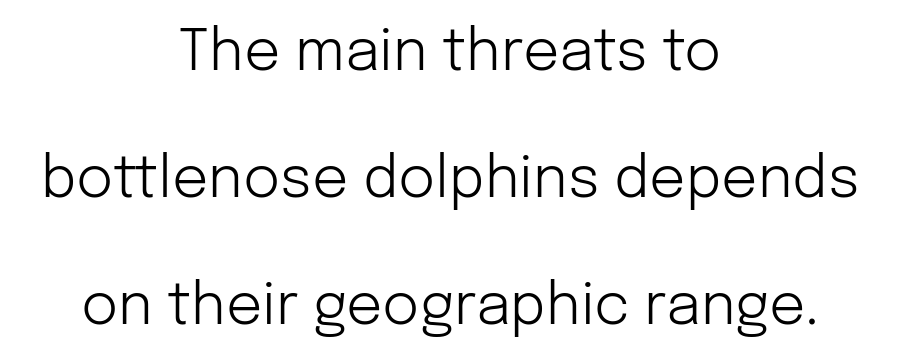
The image shows 57 px light sans-serif type, upright; set centered, loose line spacing (2.23x), normal letter spacing, not underlined; low stroke contrast and a medium x-height.
